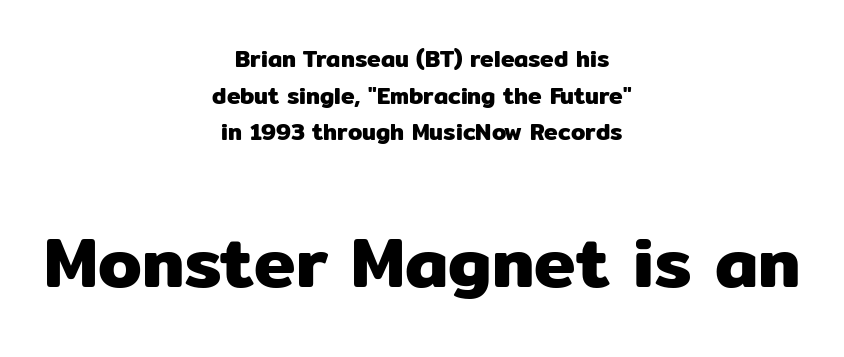
These lines are composed in type without serifs. The space between consecutive lines is moderate. These lines keep a tight, regular rhythm from letter to letter. It's the straight-up-and-down kind of type. Plain, unruled lines of type. The block sitting lower on the canvas is the one with enlarged characters.
